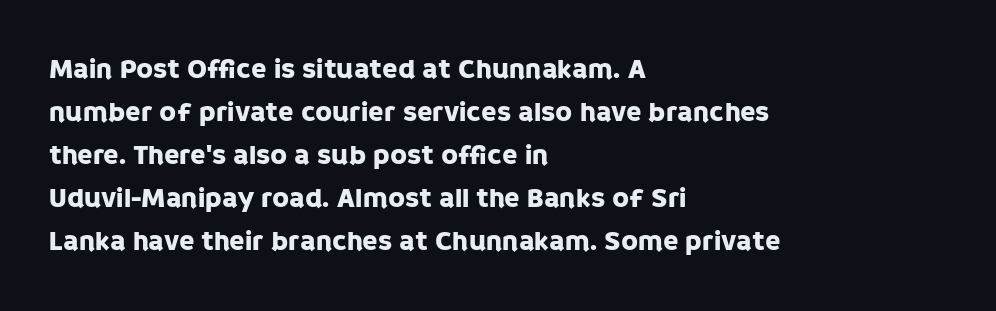
Q: Is the text italic (slanted)? A: No, it is upright.
Q: Is the typeface a serif or a sans-serif typeface? A: Sans-serif.
Q: Is the text underlined? A: No.
Q: How is the paragraph aligned? A: Left-aligned.
Q: Is the spacing between letters normal or unusually wide? A: Normal.
Q: Is the spacing between lines tight, normal or loose? A: Normal.
Q: Width (condensed, normal, or wide)? A: Normal.
Q: Stroke contrast? A: Low.
Q: x-height? A: Large.
Q: Monospaced? A: No.
